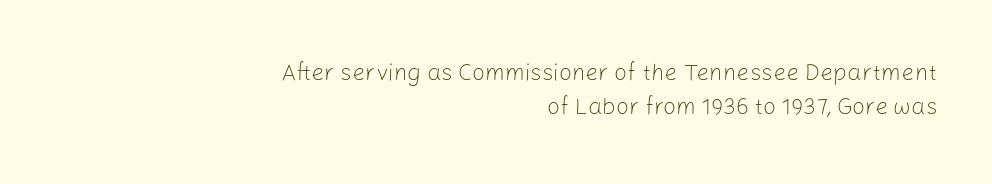
Is the letter spacing exaggerated? No — it looks like the ordinary default. Compared with typical paragraphs, the rows here are spaced about the same. Letters rest on an invisible, unmarked baseline. Heft: none added — not bold. A student would call this right alignment; a typographer would say flush right, rag left.
